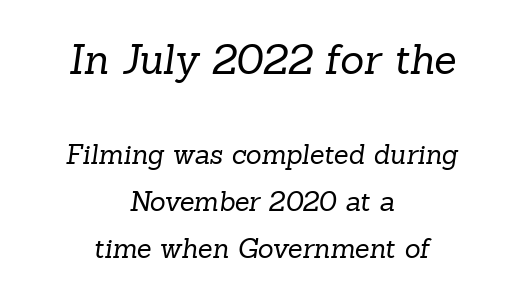
The image shows 41 px regular-weight serif type; set centered, line spacing 1.74x, normal letter spacing, not underlined; the first (top) block is 1.52x larger; low stroke contrast and a medium x-height.
